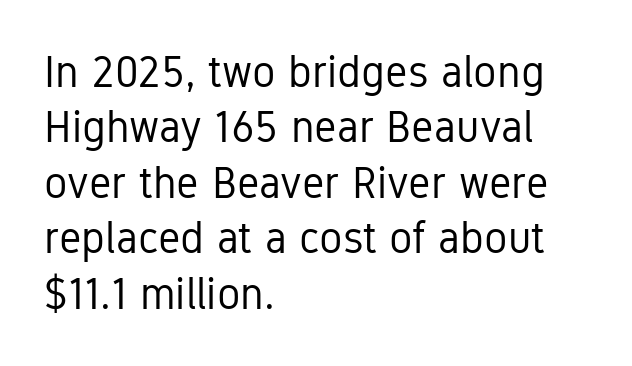
Reading down the block, your eye returns to a fixed left position each line. The letters stand straight up with perfectly vertical stems. Each letter keeps its own natural width here, so spacing adapts to shape. The letters sit at their default tracking, neither squeezed nor spread.
